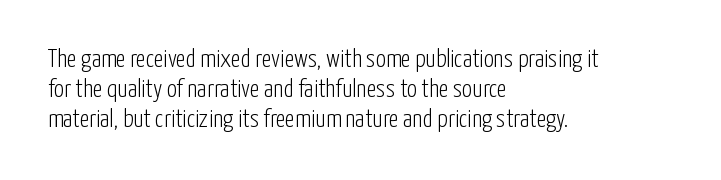
Stem width sits at or under what a default text font uses. Rendered with straight, roman letterforms. In CSS terms this would be text-align: left. Is the letter spacing exaggerated? No — it looks like the ordinary default.
